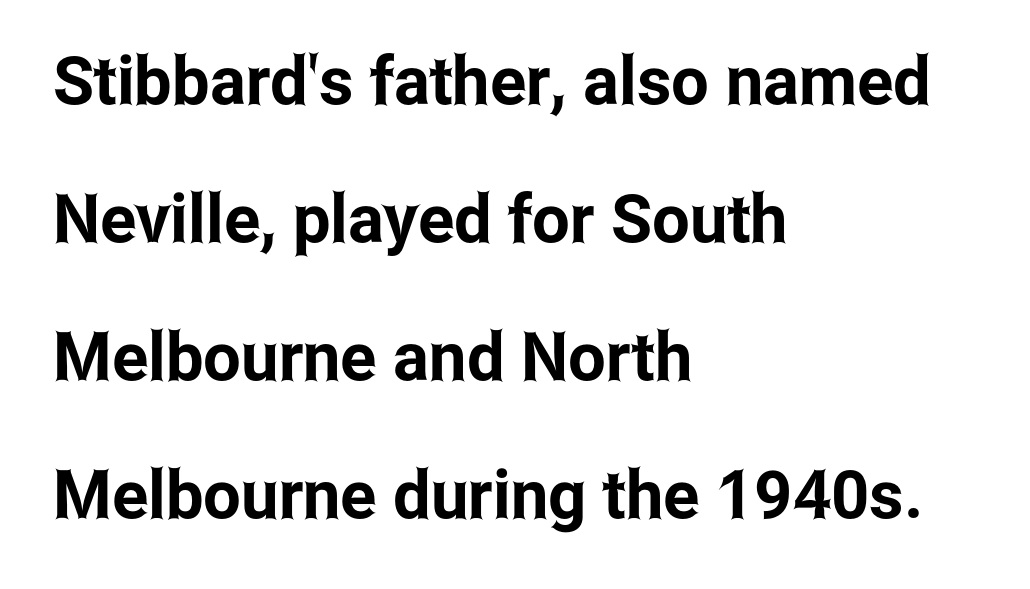
Q: Is the text italic (slanted)? A: No, it is upright.
Q: Is the typeface a serif or a sans-serif typeface? A: Sans-serif.
Q: Is the text underlined? A: No.
Q: How is the paragraph aligned? A: Left-aligned.
Q: Is the spacing between letters normal or unusually wide? A: Normal.
Q: Is the spacing between lines tight, normal or loose? A: Loose.
Q: Width (condensed, normal, or wide)? A: Condensed.
Q: Stroke contrast? A: Low.
Q: x-height? A: Medium.
Q: Monospaced? A: No.
